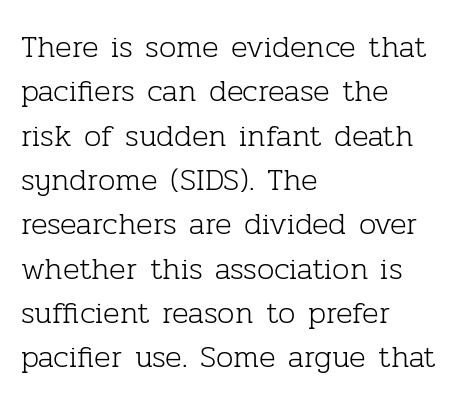
Q: Is the text bold? A: No.
Q: Is the text italic (slanted)? A: No, it is upright.
Q: Is the typeface a serif or a sans-serif typeface? A: Serif.
Q: Is the text underlined? A: No.
Q: How is the paragraph aligned? A: Left-aligned.
Q: Is the spacing between letters normal or unusually wide? A: Normal.
Q: Is the spacing between lines tight, normal or loose? A: Normal.
Q: Width (condensed, normal, or wide)? A: Normal.
Q: Stroke contrast? A: Low.
Q: x-height? A: Medium.
Q: Monospaced? A: No.
